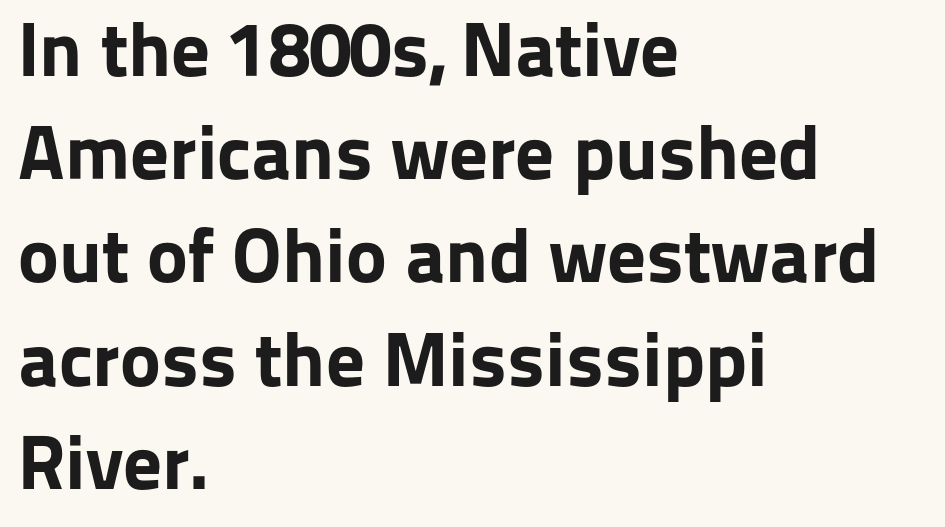
Q: Is the text bold? A: Yes.
Q: Is the text italic (slanted)? A: No, it is upright.
Q: Is the typeface a serif or a sans-serif typeface? A: Sans-serif.
Q: Is the text underlined? A: No.
Q: How is the paragraph aligned? A: Left-aligned.
Q: Is the spacing between letters normal or unusually wide? A: Normal.
Q: Is the spacing between lines tight, normal or loose? A: Normal.
Q: Width (condensed, normal, or wide)? A: Normal.
Q: Stroke contrast? A: Low.
Q: x-height? A: Medium.
Q: Monospaced? A: No.
